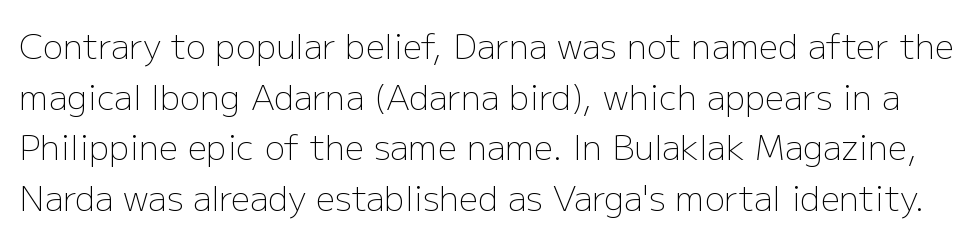
Q: Is the text bold? A: No.
Q: Is the text italic (slanted)? A: No, it is upright.
Q: Is the typeface a serif or a sans-serif typeface? A: Sans-serif.
Q: Is the text underlined? A: No.
Q: Is the spacing between letters normal or unusually wide? A: Normal.
Q: Is the spacing between lines tight, normal or loose? A: Normal.
Q: Width (condensed, normal, or wide)? A: Normal.
Q: Stroke contrast? A: Low.
Q: x-height? A: Medium.
Q: Monospaced? A: No.
